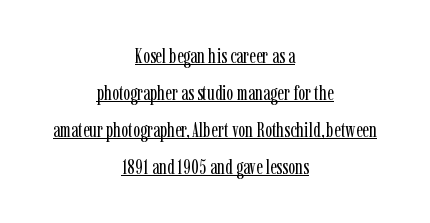
The image shows 21 px text type, upright; set centered, line spacing 1.76x, normal letter spacing, underlined.
